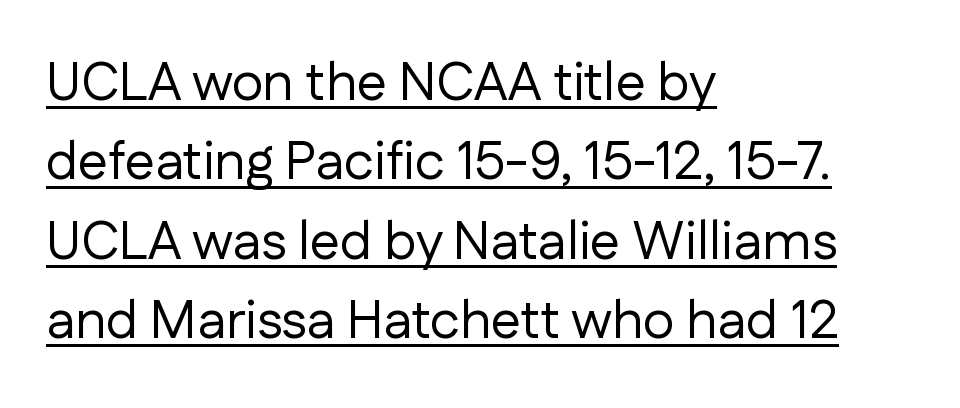
{"serif": "no", "italic": "no", "bold": "no", "weight": "regular", "width": "normal", "stroke_contrast": "low", "x_height": "medium", "monospaced": "no", "underline": "yes", "align": "left", "line_spacing": "normal", "line_spacing_ratio": 1.47, "letter_spacing": "normal", "letter_spacing_em": 0.0, "glyph_px": 54}
